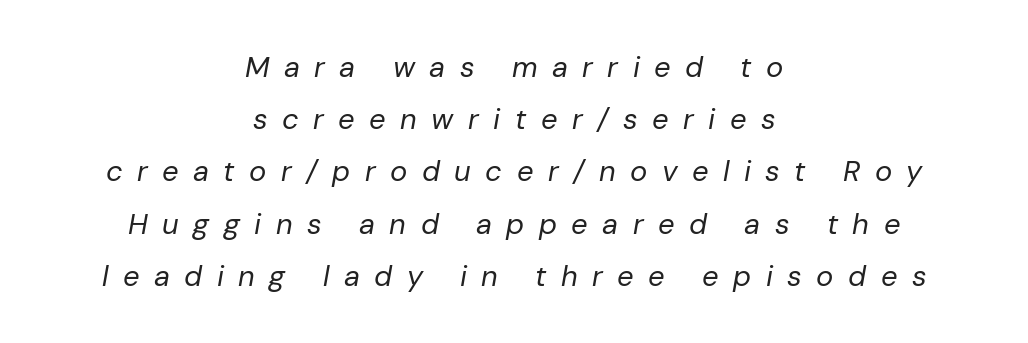
The image shows 29 px regular-weight type, italic (leaning right); set centered, line spacing 1.8x, unusually wide letter spacing (+0.5 em), not underlined; low stroke contrast and a medium x-height.
